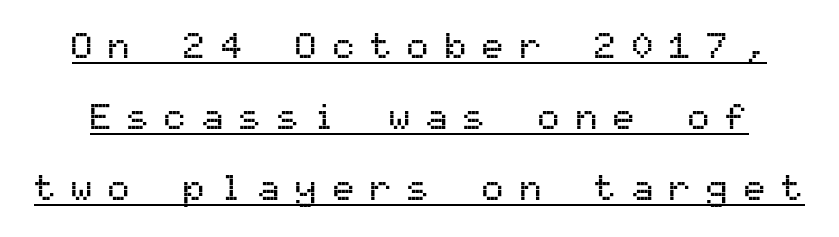
Q: Is the text italic (slanted)? A: No, it is upright.
Q: Is the typeface a serif or a sans-serif typeface? A: Sans-serif.
Q: Is the text underlined? A: Yes.
Q: Is the spacing between letters normal or unusually wide? A: Unusually wide.
Q: Is the spacing between lines tight, normal or loose? A: Loose.
Q: Width (condensed, normal, or wide)? A: Normal.
Q: Stroke contrast? A: Medium.
Q: x-height? A: Medium.
Q: Monospaced? A: Yes.
